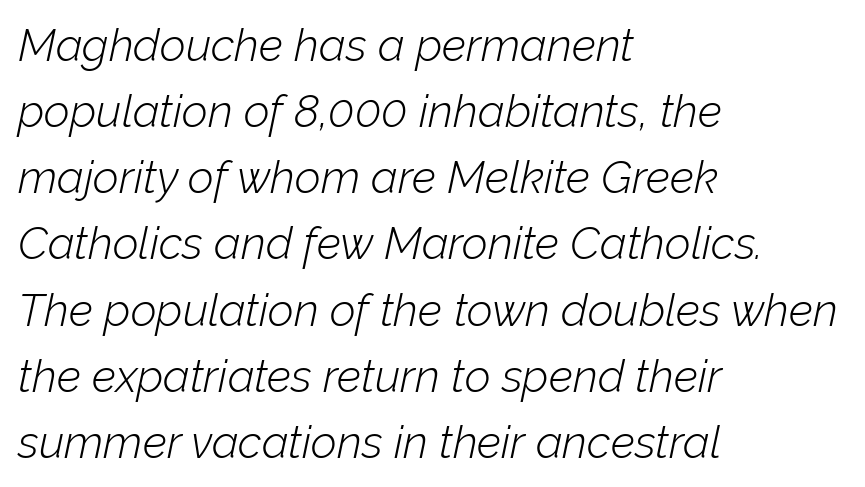
The passage shown leans; its letterforms are oblique. How are the letters spaced? Ordinarily, with no added tracking. Stems and bowls with no extra thickness — not bold. The passage shown is typed in a proportional face where columns would drift. Vertically, the passage feels balanced, rows spaced as you'd expect.
